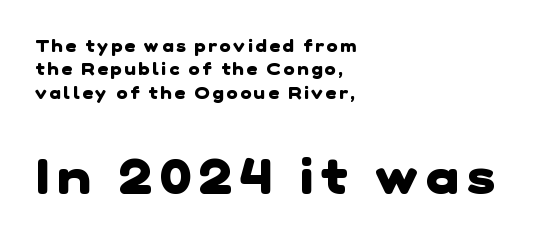
{"serif": "no", "bold": "yes", "weight": "heavy", "width": "normal", "stroke_contrast": "low", "x_height": "medium", "monospaced": "no", "underline": "no", "align": "left", "line_spacing": "normal", "line_spacing_ratio": 1.37, "larger_block": "second", "size_ratio": 2.94, "glyph_px": 50}
